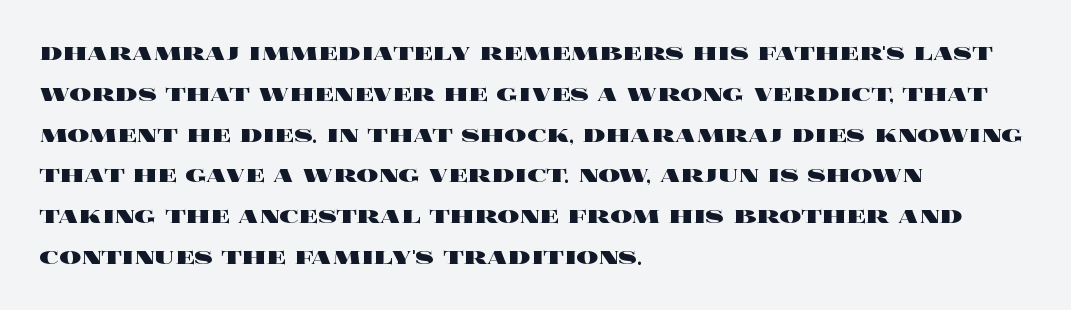
The image shows 27 px bold type, upright; set left-aligned, normal line spacing (1.51x), normal letter spacing, not underlined.
